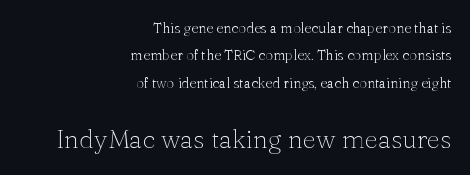
{"italic": "no", "bold": "no", "underline": "no", "align": "right", "line_spacing": "loose", "line_spacing_ratio": 1.96, "letter_spacing": "normal", "letter_spacing_em": 0.0, "larger_block": "second", "size_ratio": 1.86, "glyph_px": 26}
